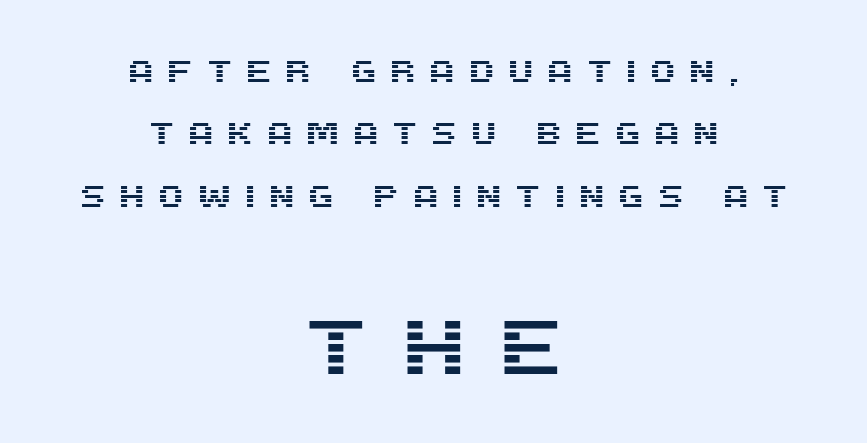
Layout note: lines centered. The rendering shows plain stroke endings on the letterforms — a sans-serif design. Think of a printed novel: that variable character pitch is what you see here. Glance below the letters and you will spot only blank space.
